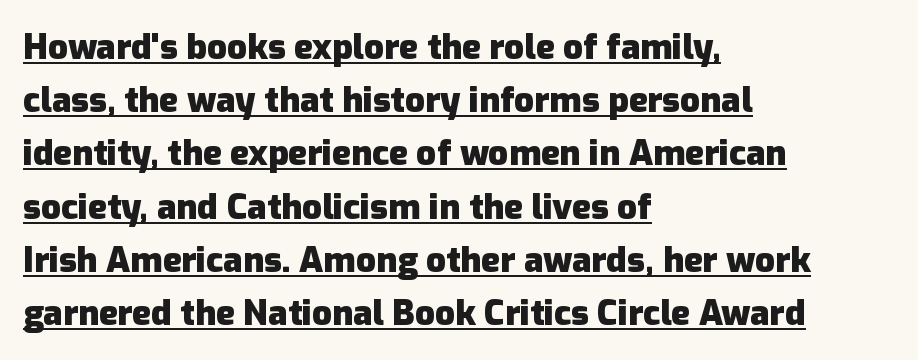
Leftover space on each line is placed entirely after the last word. Beneath each row of characters lies a ruled line. Is the type bold? Yes — the strokes are clearly thick and heavy. The letters stand upright; this is a roman face. This is sans-serif lettering, the kind often seen on screens and signage. In terms of letterspacing, this is plain default setting.
